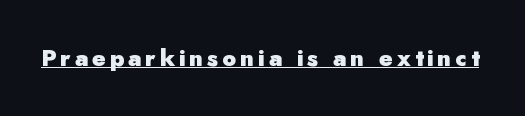
Q: Is the text bold? A: Yes.
Q: Is the text italic (slanted)? A: No, it is upright.
Q: Is the text underlined? A: Yes.
